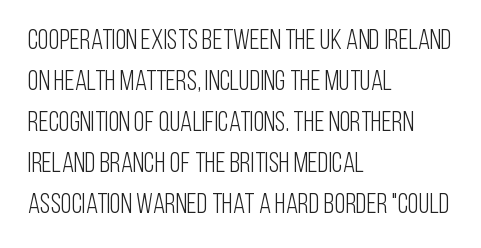
Caption: standard tracking, unaltered. Note: no serifs on the glyphs. The passage shown stacks its lines at a standard gap. Each letter keeps its own natural width here, so spacing adapts to shape. Is the stroke heavy? The answer is a plain regular-or-lighter.
